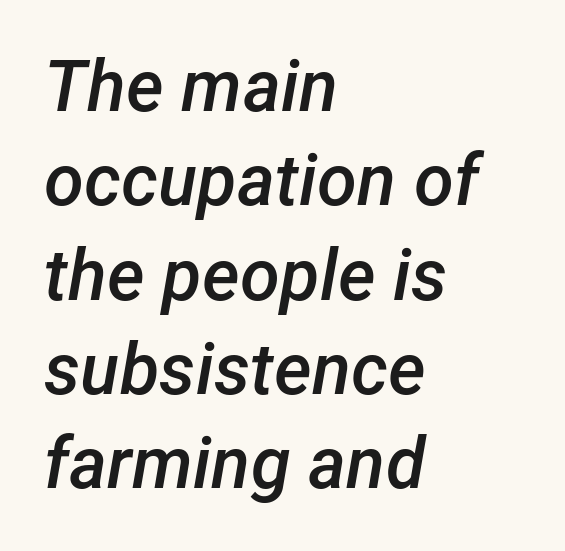
This sample uses plain, unmodified letter spacing. Each letter keeps its own natural width here, so spacing adapts to shape. Clear beneath every line of the passage. The strokes are fattened partway — semibold, not bold.
